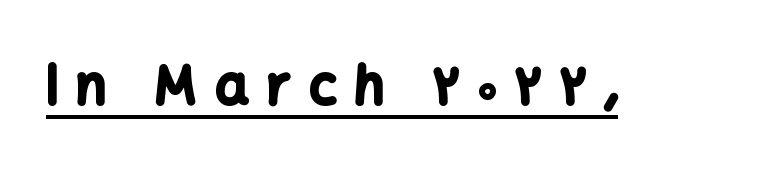
The image shows 52 px bold sans-serif type, upright; set unusually wide letter spacing (+0.35 em), underlined; low stroke contrast and a medium x-height.
